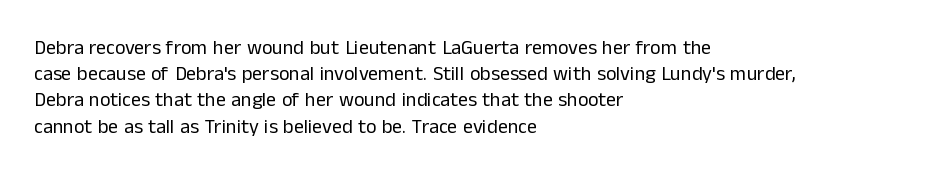
No chunkiness to these letters — they're not bold. Alignment: flush left. Do the letters lean? They stand straight. Horizontal bands of white between lines are of average thickness. Has an underline been added? It has not. Is the letter spacing exaggerated? No — it looks like the ordinary default.
